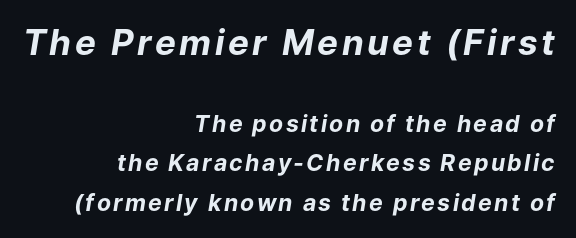
Q: Is the text bold? A: Yes.
Q: Is the text italic (slanted)? A: Yes, it leans right by about 9 degrees.
Q: Is the text underlined? A: No.
Q: How is the paragraph aligned? A: Right-aligned.
Q: Which block of text is set in a larger size, the first (top) or the second (bottom)? A: The first (top) one.
Q: Width (condensed, normal, or wide)? A: Normal.
Q: Stroke contrast? A: Low.
Q: x-height? A: Medium.
Q: Monospaced? A: No.
